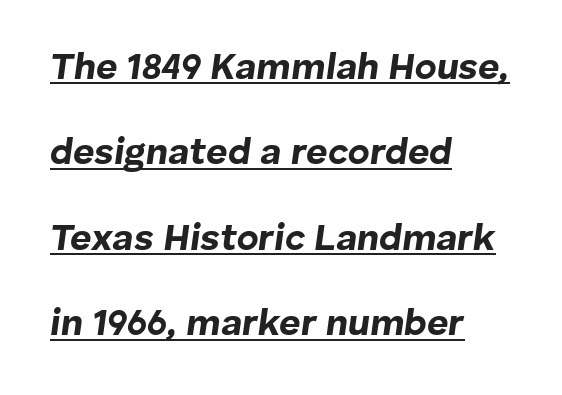
Q: Is the text bold? A: Yes.
Q: Is the text italic (slanted)? A: Yes, it leans right by about 8 degrees.
Q: Is the text underlined? A: Yes.
Q: How is the paragraph aligned? A: Left-aligned.
Q: Is the spacing between letters normal or unusually wide? A: Normal.
Q: Is the spacing between lines tight, normal or loose? A: Loose.
Q: Width (condensed, normal, or wide)? A: Normal.
Q: Stroke contrast? A: Low.
Q: x-height? A: Medium.
Q: Monospaced? A: No.
